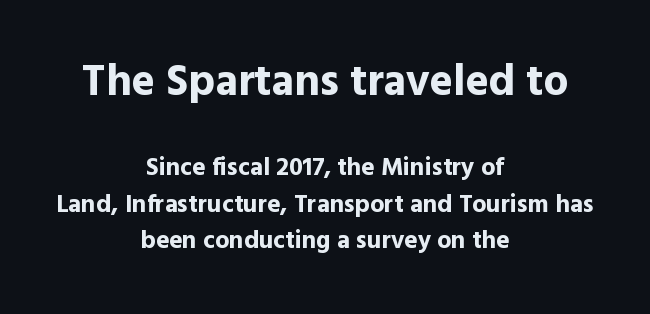
{"serif": "no", "italic": "no", "bold": "yes", "weight": "bold", "width": "normal", "x_height": "medium", "monospaced": "no", "underline": "no", "align": "center", "line_spacing": "normal", "line_spacing_ratio": 1.47, "letter_spacing": "normal", "letter_spacing_em": 0.0, "larger_block": "first", "size_ratio": 1.76, "glyph_px": 44}
